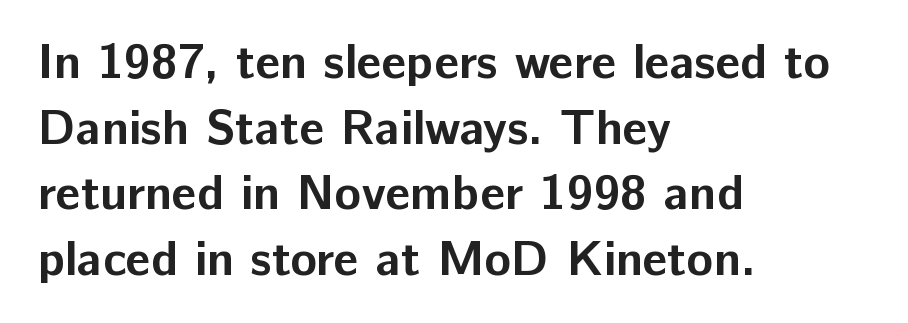
The image shows 49 px bold sans-serif type, upright; set left-aligned, normal line spacing (1.34x), normal letter spacing, not underlined; low stroke contrast and a medium x-height.
